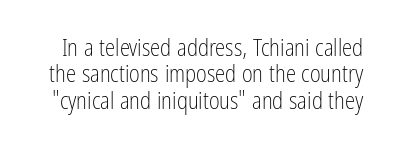
The image shows 23 px text type, upright; set tight line spacing (1.15x), normal letter spacing, not underlined.
